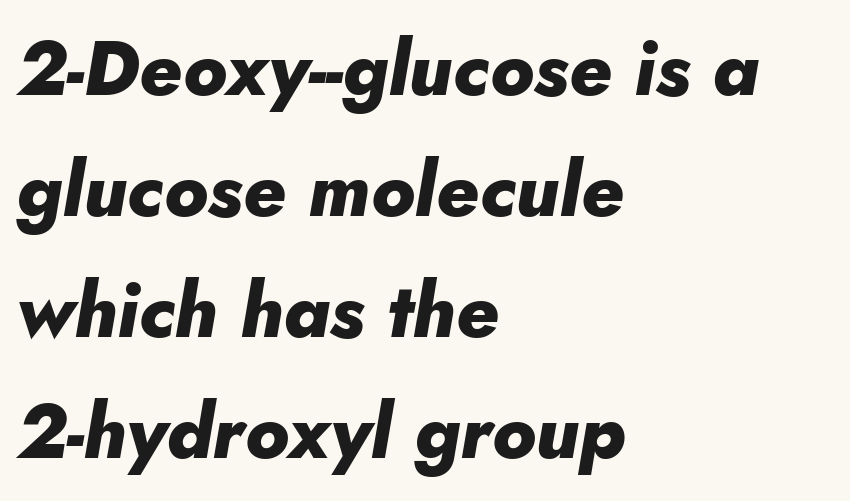
Q: Is the text bold? A: Yes.
Q: Is the text italic (slanted)? A: Yes, it leans right by about 10 degrees.
Q: Is the text underlined? A: No.
Q: How is the paragraph aligned? A: Left-aligned.
Q: Is the spacing between letters normal or unusually wide? A: Normal.
Q: Is the spacing between lines tight, normal or loose? A: Normal.
Q: Width (condensed, normal, or wide)? A: Normal.
Q: Stroke contrast? A: Low.
Q: x-height? A: Small.
Q: Monospaced? A: No.
